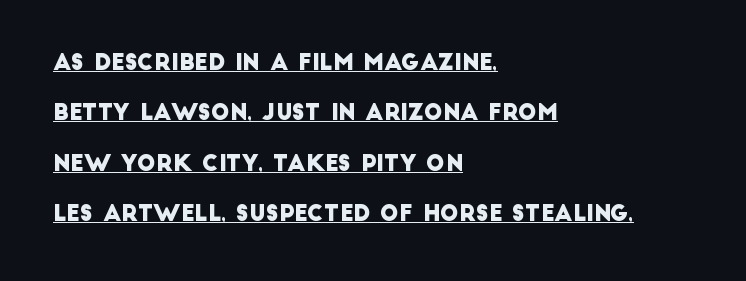
The image shows 22 px text type; set left-aligned, loose line spacing (2.29x), normal letter spacing, underlined.
